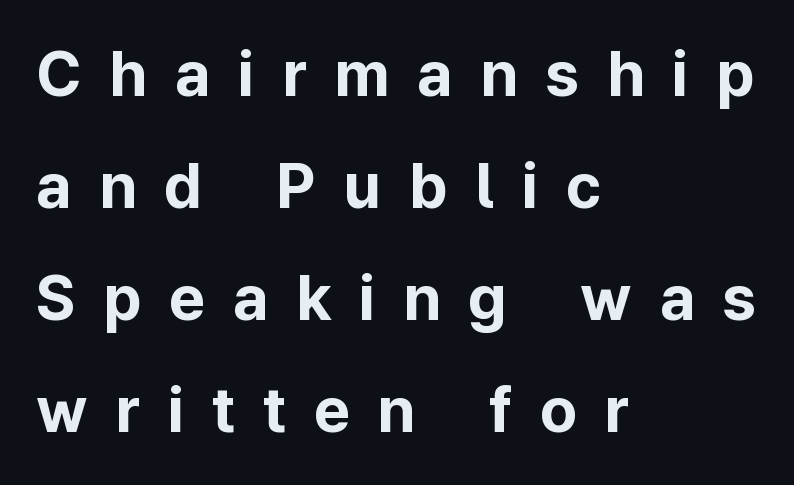
Q: Is the text bold? A: Yes.
Q: Is the text italic (slanted)? A: No, it is upright.
Q: Is the typeface a serif or a sans-serif typeface? A: Sans-serif.
Q: Is the text underlined? A: No.
Q: How is the paragraph aligned? A: Left-aligned.
Q: Is the spacing between letters normal or unusually wide? A: Unusually wide.
Q: Width (condensed, normal, or wide)? A: Normal.
Q: Stroke contrast? A: Low.
Q: x-height? A: Medium.
Q: Monospaced? A: No.
